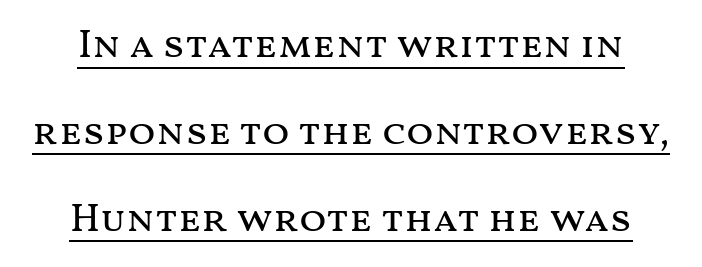
{"italic": "no", "bold": "no", "weight": "regular", "width": "wide", "stroke_contrast": "medium", "x_height": "medium", "monospaced": "no", "underline": "yes", "align": "center", "line_spacing": "loose", "line_spacing_ratio": 2.17, "letter_spacing": "normal", "letter_spacing_em": 0.0, "glyph_px": 40}
